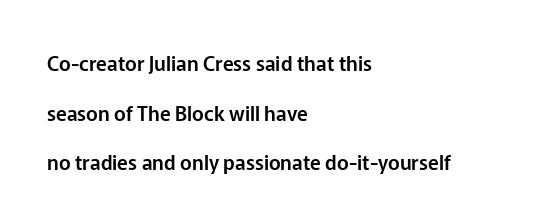
{"italic": "no", "underline": "no", "align": "left", "line_spacing": "loose", "line_spacing_ratio": 2.48, "letter_spacing": "normal", "letter_spacing_em": 0.0, "glyph_px": 20}
